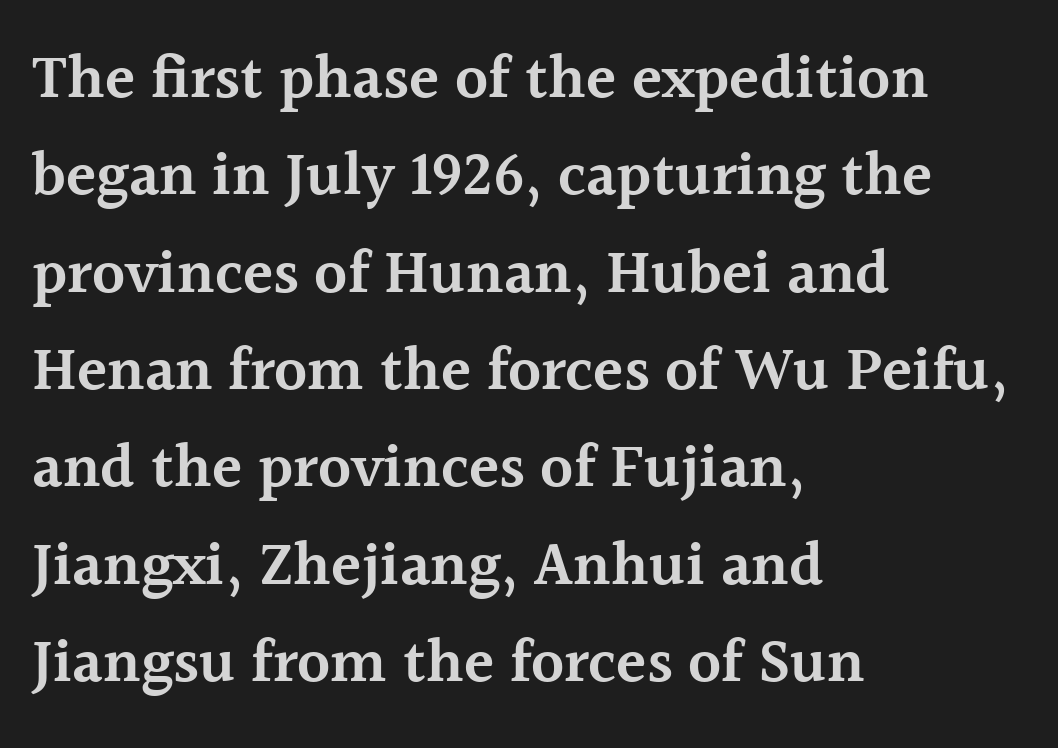
Stroke thickness is moderately raised; the sample reads as semibold. The letters stand straight up with perfectly vertical stems. Words float on clear page, feet unadorned. The space between consecutive lines is moderate. Short note: letters normally spaced. The rendering anchors every line to the left-hand side.
